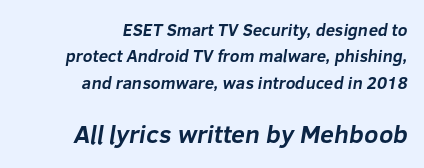
Look at the glyph heights: the lower group is clearly the bigger setting. The tracking reads as untouched default to a designer's eye. Students, observe: this is what conventionally led text looks like. No word sits above an underline. Typesetter's note: full bold, strokes at maximum text heaviness. If you drew a ruler down the right edge, every line would touch it.
